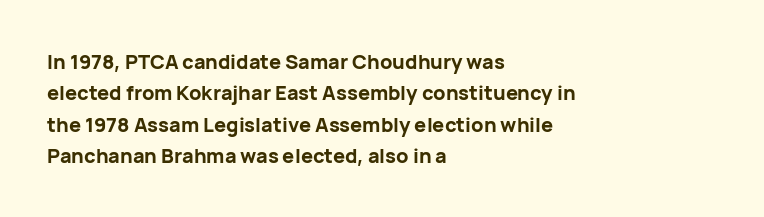
{"italic": "no", "bold": "yes", "underline": "no", "align": "left", "line_spacing": "normal", "line_spacing_ratio": 1.57, "letter_spacing": "normal", "letter_spacing_em": 0.0, "glyph_px": 20}
